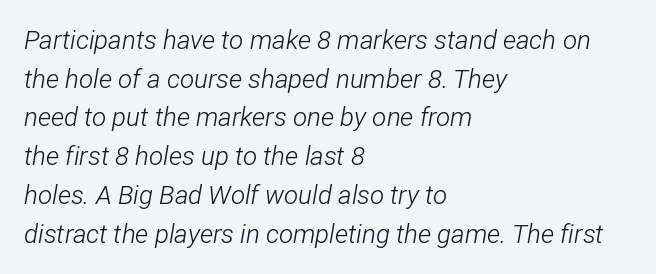
Whoever set this chose a conventional vertical rhythm. The passage is arranged the way most books set body copy — flush left. The letterforms sit shoulder to shoulder at normal distance. Slant detected: the letters are inclined. Honestly, there is no underline to notice here at all. The typesetting does not lean heavy: it is not bold.
